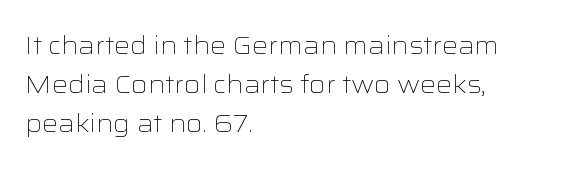
Is this a heavy cut? Hardly; it is regular or lighter. In CSS terms this would be text-align: left. Words appear dense and cohesive because spacing is normal. The gap between lines stays unmarked. Reading down the column, the eye jumps a familiar distance to each next line. This is roman type, the default non-slanted kind.
